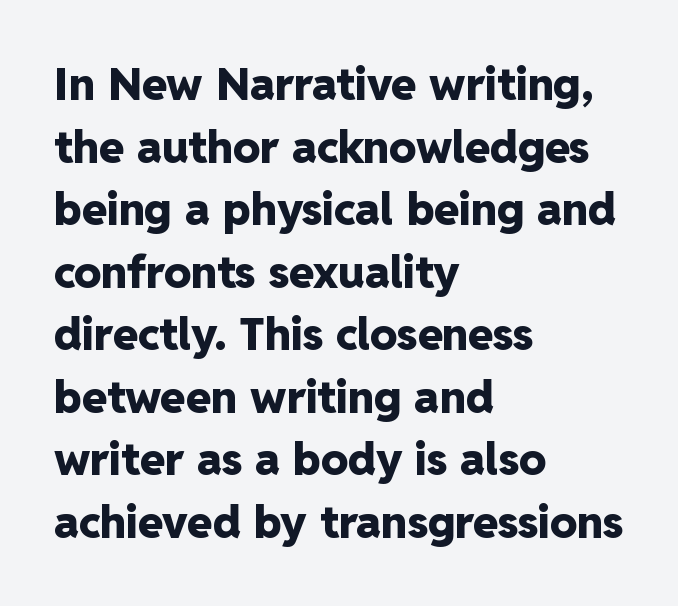
The image shows 45 px heavy sans-serif type, upright; set left-aligned, normal line spacing (1.39x), normal letter spacing, not underlined; low stroke contrast and a medium x-height.
